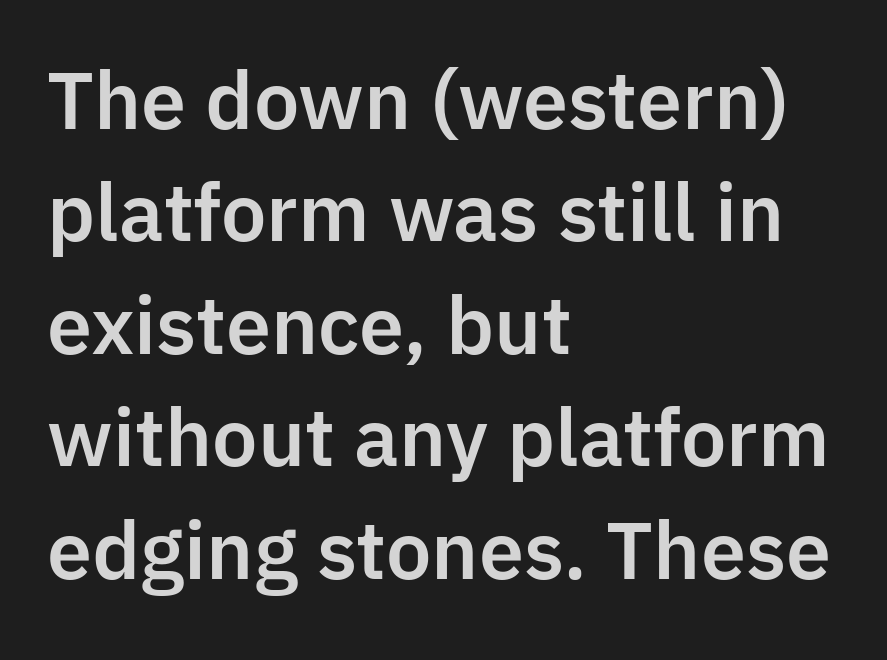
{"serif": "no", "italic": "no", "width": "normal", "stroke_contrast": "low", "x_height": "medium", "monospaced": "no", "underline": "no", "align": "left", "line_spacing": "normal", "line_spacing_ratio": 1.46, "letter_spacing": "normal", "letter_spacing_em": 0.0, "glyph_px": 77}
